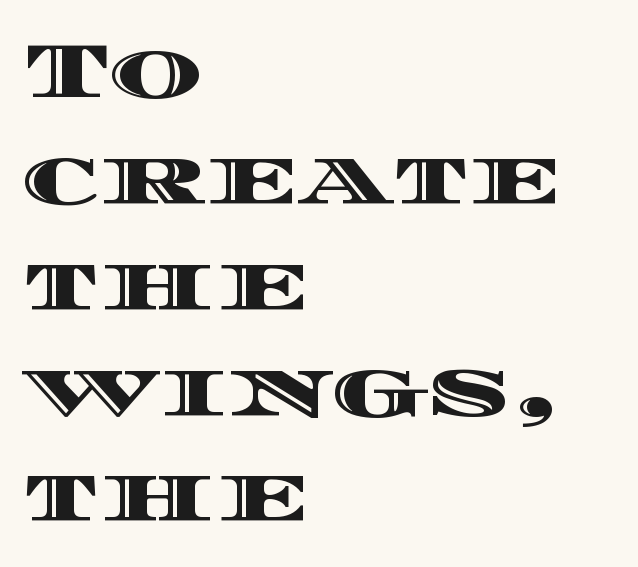
Vertically, the passage feels balanced, rows spaced as you'd expect. Where is the straight margin? On the left. Unmarked baselines from the first word to the last. Caption: standard tracking, unaltered.
